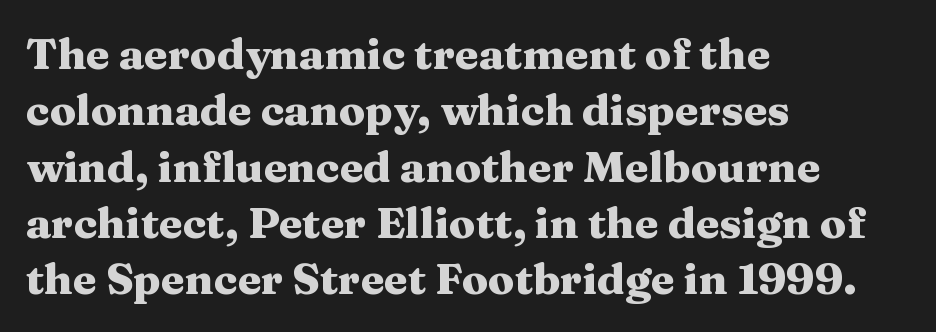
{"serif": "yes", "italic": "no", "bold": "yes", "weight": "heavy", "width": "wide", "stroke_contrast": "medium", "x_height": "medium", "monospaced": "no", "underline": "no", "align": "left", "line_spacing": "normal", "line_spacing_ratio": 1.31, "letter_spacing": "normal", "letter_spacing_em": 0.0, "glyph_px": 43}
